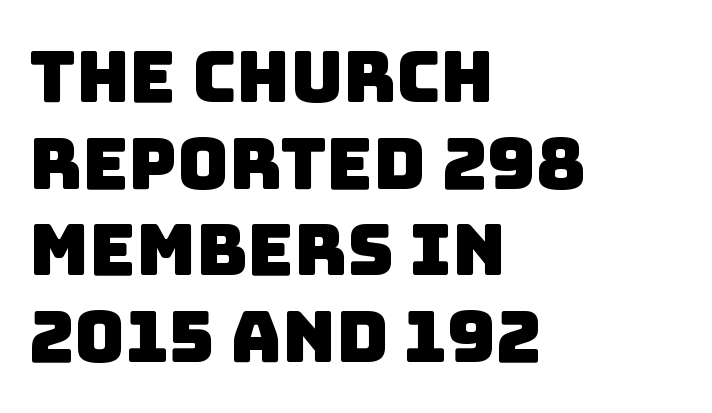
This is sans-serif lettering, the kind often seen on screens and signage. The passage shown is typed in a proportional face where columns would drift. Just letters on the line, the space beneath them empty. These lines keep a tight, regular rhythm from letter to letter.
